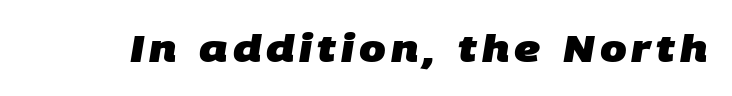
{"serif": "no", "bold": "yes", "weight": "heavy", "width": "normal", "stroke_contrast": "low", "x_height": "large", "monospaced": "no", "underline": "no", "glyph_px": 38}
